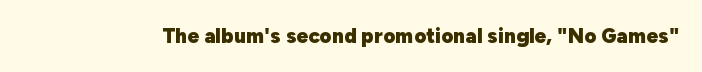
{"italic": "no", "bold": "yes", "underline": "no", "letter_spacing": "normal", "letter_spacing_em": 0.0, "glyph_px": 21}
